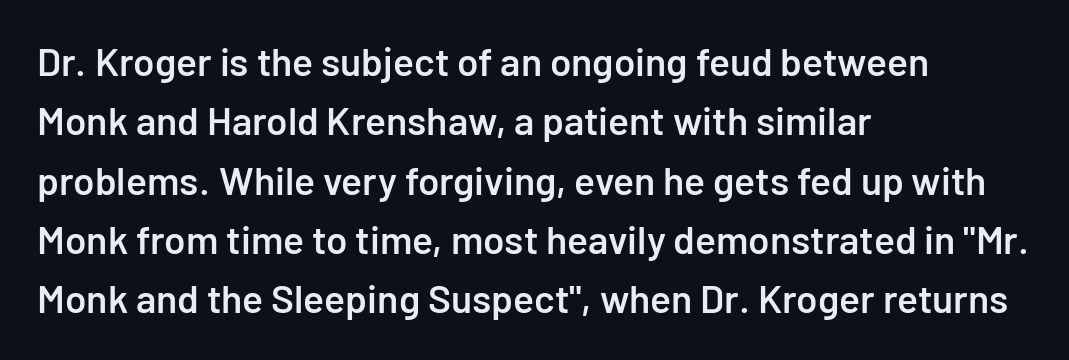
Regular leading. Proportional: the letters do not fall into vertical columns. What kind of face is this? One without serifs — a sans. Check the space under the baseline: it is left empty. Its strokes are somewhat broadened, the hallmark of semibold type.
